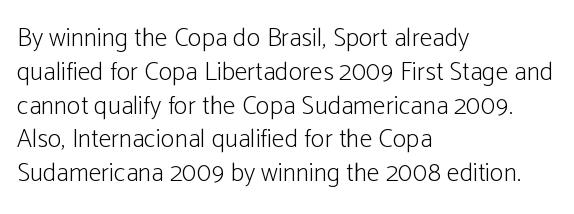
Descenders are the only things crossing below the line. Vertical strokes here are truly vertical. Compared with typical paragraphs, the rows here are spaced about the same. The setting favours the left margin, as ordinary paragraphs usually do.
